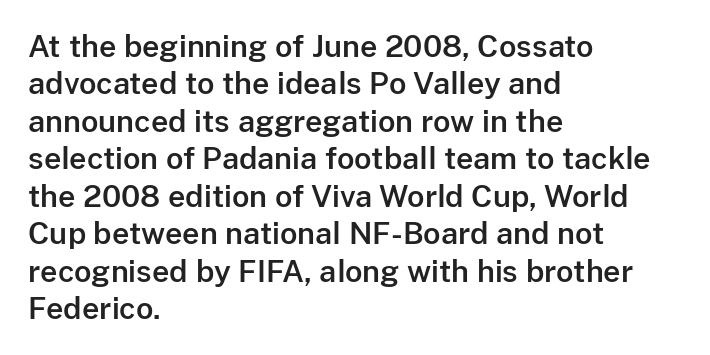
One-word summary of the alignment: left. You can tell it's not italic because the verticals are truly vertical. Bare-footed words on every line. This rendering employs a face without finishing strokes, i.e., a sans-serif. Compared with typical paragraphs, the rows here are spaced about the same. The line texture is even and compact thanks to regular tracking.
